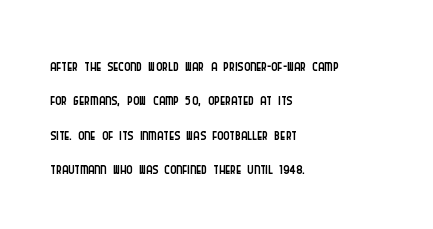
The image shows 23 px text type, upright; set left-aligned, normal line spacing (1.49x), normal letter spacing, not underlined.
